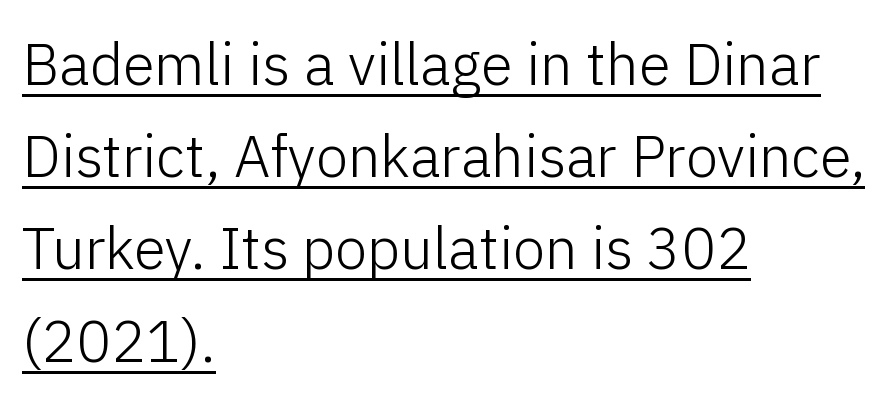
Character widths vary here, with narrow letters taking less room than wide ones. A normal amount of white space separates one row of letters from the next. In CSS terms this would be text-align: left. Bold? No — there's no thickening of the strokes.
